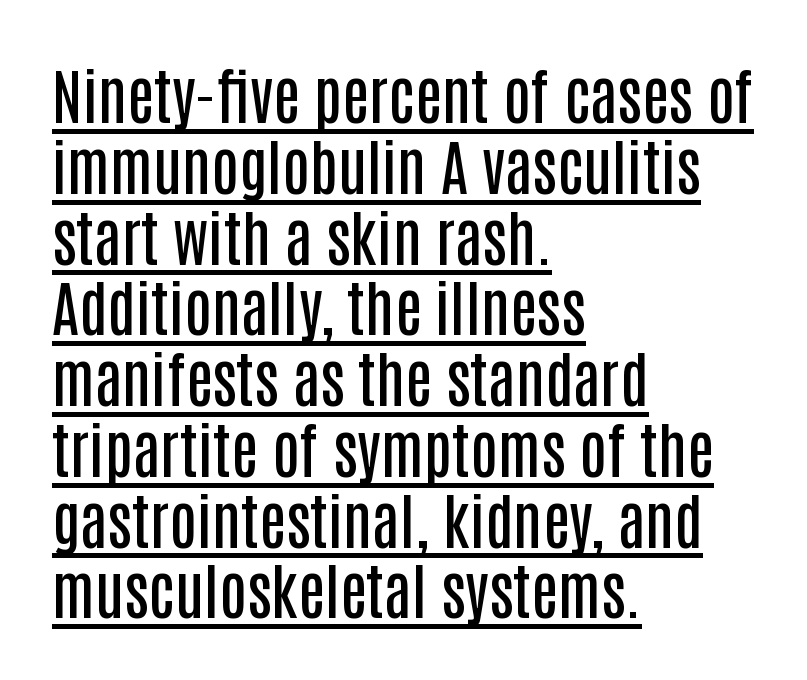
The image shows 61 px semibold, condensed sans-serif type, upright; set left-aligned, line spacing 1.16x, normal letter spacing, underlined; low stroke contrast and a large x-height.
